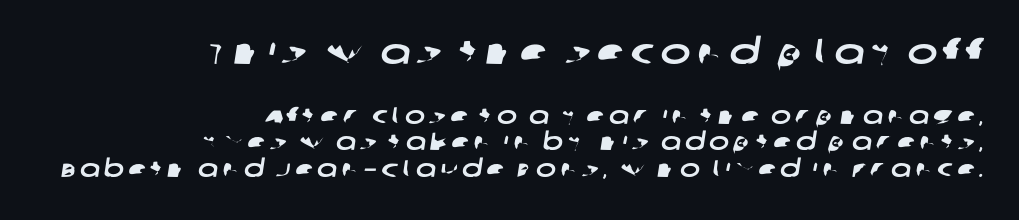
Unmarked baselines from the first word to the last. Horizontal bands of white between lines are thin slivers. Note: no serifs on the glyphs. Visually, the top section dominates because its glyphs are scaled up. The lines in this sample share a right terminus and differ only in where they begin. These lines are rendered in a variable-pitch font.
